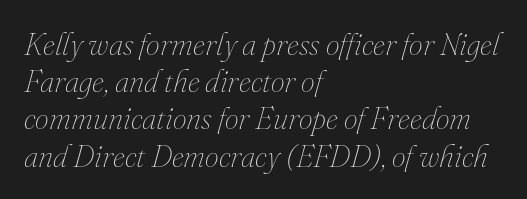
There is no visible air inserted between adjacent glyphs. The ragged edge is on the right, which tells us the setting is flush left. The strokes carry an ordinary text weight at most. The foot of each line stays bare and open. Note the varied advance widths — an 'i' is clearly narrower than an 'm'. Italic: yes, the glyphs are oblique.
